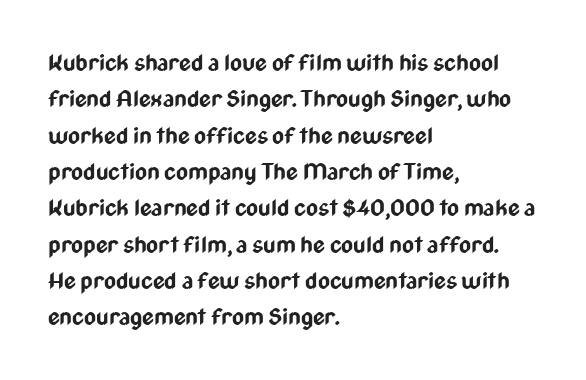
Q: Is the text bold? A: Yes.
Q: Is the text italic (slanted)? A: No, it is upright.
Q: Is the text underlined? A: No.
Q: How is the paragraph aligned? A: Left-aligned.
Q: Is the spacing between letters normal or unusually wide? A: Normal.
Q: Is the spacing between lines tight, normal or loose? A: Normal.
